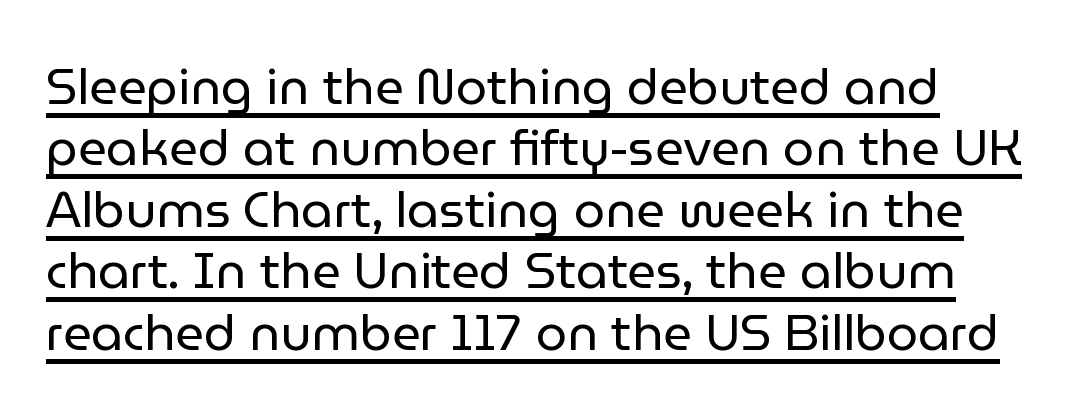
{"serif": "no", "italic": "no", "bold": "no", "weight": "regular", "width": "normal", "stroke_contrast": "low", "x_height": "medium", "monospaced": "no", "underline": "yes", "line_spacing_ratio": 1.23, "letter_spacing": "normal", "letter_spacing_em": 0.0, "glyph_px": 50}
